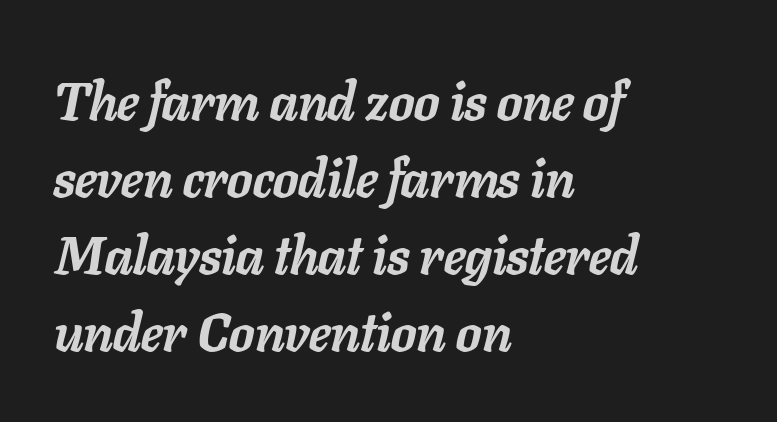
Words float on clear page, feet unadorned. Layout note: lines flush left. Slant detected: the letters are inclined. Each new line begins a customary step beneath the previous one. Is the letter spacing exaggerated? No — it looks like the ordinary default. Set as a true bold cut, around the 700 mark.
